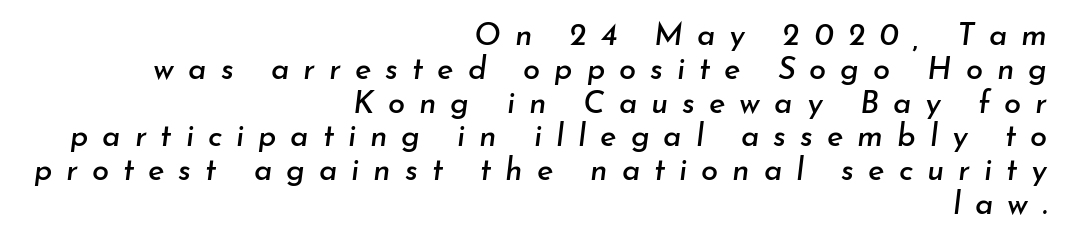
Q: Is the text italic (slanted)? A: Yes, it leans right by about 7 degrees.
Q: Is the text underlined? A: No.
Q: How is the paragraph aligned? A: Right-aligned.
Q: Is the spacing between letters normal or unusually wide? A: Unusually wide.
Q: Is the spacing between lines tight, normal or loose? A: Tight.
Q: Width (condensed, normal, or wide)? A: Normal.
Q: Stroke contrast? A: Low.
Q: x-height? A: Small.
Q: Monospaced? A: No.
